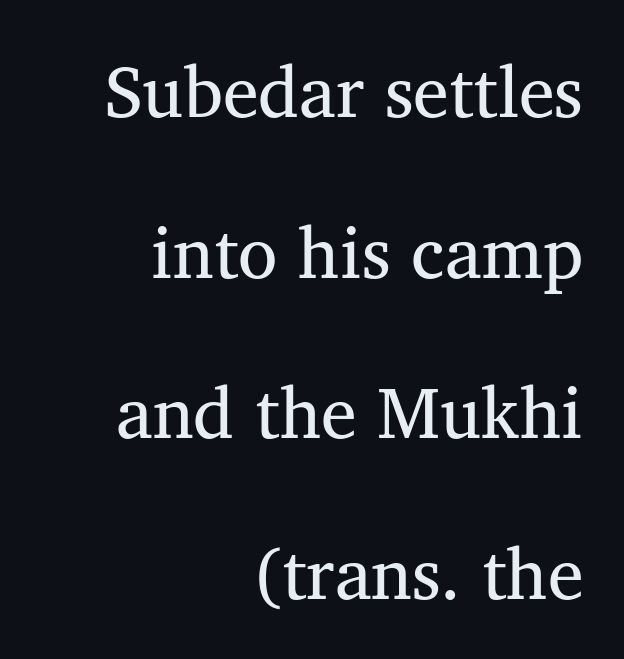
{"serif": "yes", "width": "normal", "stroke_contrast": "medium", "x_height": "medium", "monospaced": "no", "underline": "no", "align": "right", "line_spacing": "loose", "line_spacing_ratio": 2.23, "letter_spacing": "normal", "letter_spacing_em": 0.0, "glyph_px": 72}
